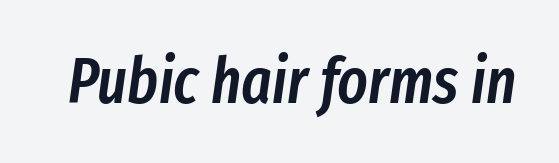
The image shows 64 px semibold, condensed type, italic (leaning right); set normal letter spacing, not underlined; low stroke contrast and a medium x-height.
